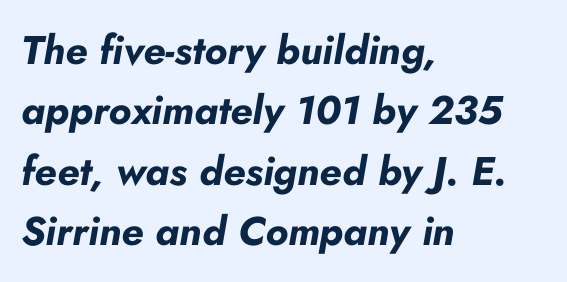
{"italic": "yes", "lean": "right", "slant_degrees": 10, "bold": "yes", "weight": "bold", "width": "normal", "stroke_contrast": "low", "x_height": "small", "monospaced": "no", "underline": "no", "align": "left", "line_spacing": "normal", "line_spacing_ratio": 1.51, "letter_spacing": "normal", "letter_spacing_em": 0.0, "glyph_px": 40}
